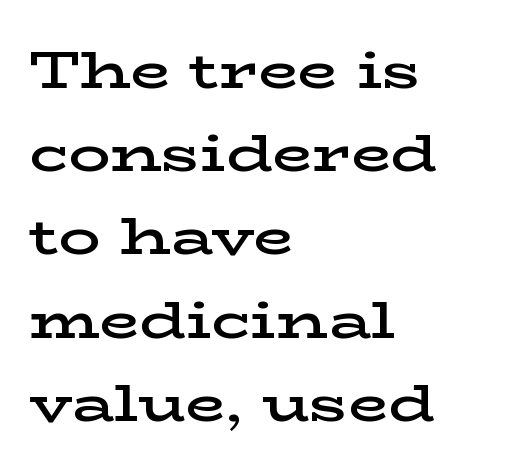
Q: Is the text bold? A: Semi-bold.
Q: Is the text italic (slanted)? A: No, it is upright.
Q: Is the typeface a serif or a sans-serif typeface? A: Serif.
Q: Is the text underlined? A: No.
Q: How is the paragraph aligned? A: Left-aligned.
Q: Is the spacing between letters normal or unusually wide? A: Normal.
Q: Is the spacing between lines tight, normal or loose? A: Normal.
Q: Width (condensed, normal, or wide)? A: Wide.
Q: Stroke contrast? A: Low.
Q: x-height? A: Medium.
Q: Monospaced? A: No.
